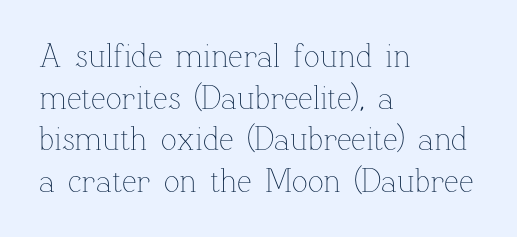
The image shows 33 px thin type, upright; set left-aligned, normal line spacing (1.26x), normal letter spacing, not underlined; low stroke contrast and a medium x-height.
